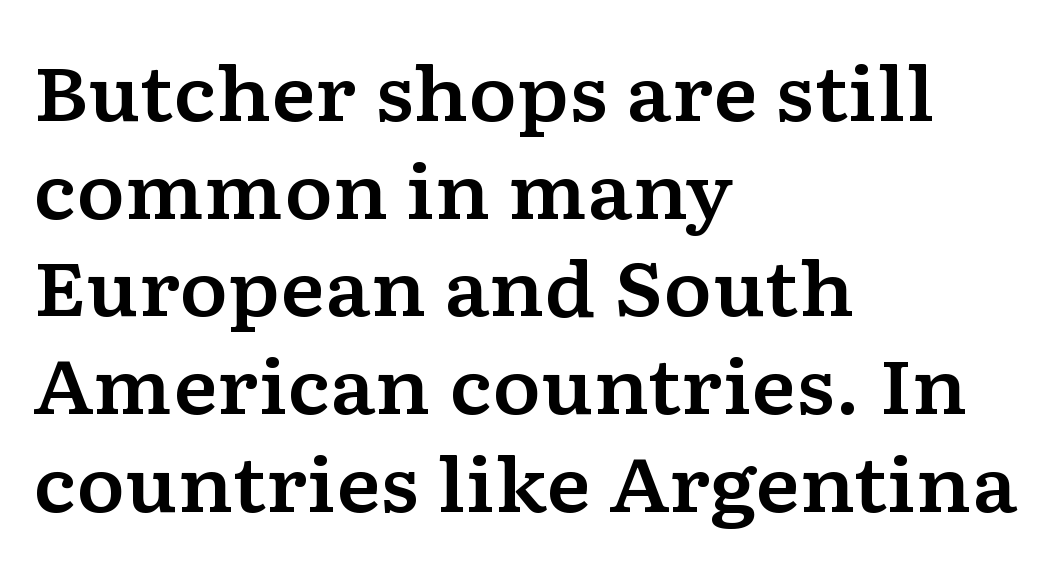
Q: Is the text italic (slanted)? A: No, it is upright.
Q: Is the typeface a serif or a sans-serif typeface? A: Serif.
Q: Is the text underlined? A: No.
Q: How is the paragraph aligned? A: Left-aligned.
Q: Is the spacing between letters normal or unusually wide? A: Normal.
Q: Is the spacing between lines tight, normal or loose? A: Normal.
Q: Width (condensed, normal, or wide)? A: Wide.
Q: Stroke contrast? A: Low.
Q: x-height? A: Medium.
Q: Monospaced? A: No.
